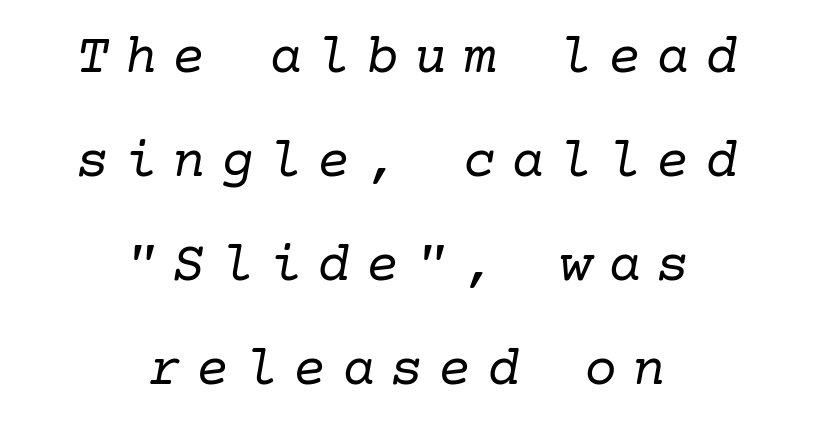
{"serif": "yes", "italic": "yes", "lean": "right", "slant_degrees": 10, "bold": "no", "weight": "regular", "width": "normal", "stroke_contrast": "low", "x_height": "medium", "underline": "no", "align": "center", "line_spacing_ratio": 1.89, "letter_spacing": "wide", "letter_spacing_em": 0.28, "glyph_px": 55}
